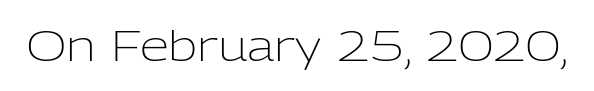
Descender tails drop into unmarked territory. The typeface chosen for these lines omits serifs. This is not heavy type; no bold has been used. Observe the ordinary spacing: letters are neighbours, not strangers. Tall strokes in this sample are plumb rather than angled.
